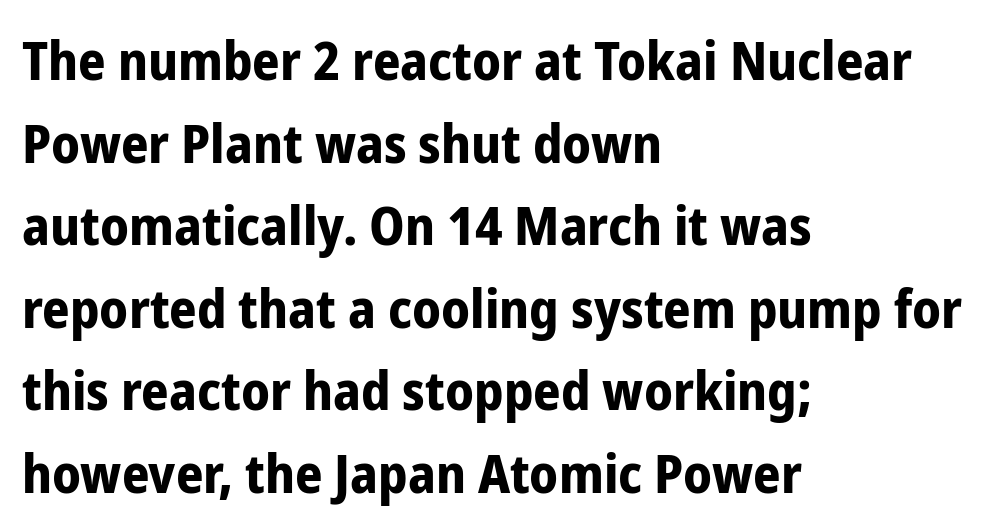
This sample uses an upright cut, with every glyph sitting square on the baseline. The passage shown is not underscored anywhere. A dark, heavy texture on the line: the type is bold. I'd call this a sans setting — the letters go barefoot. Nobody touched the tracking dial on this one.
